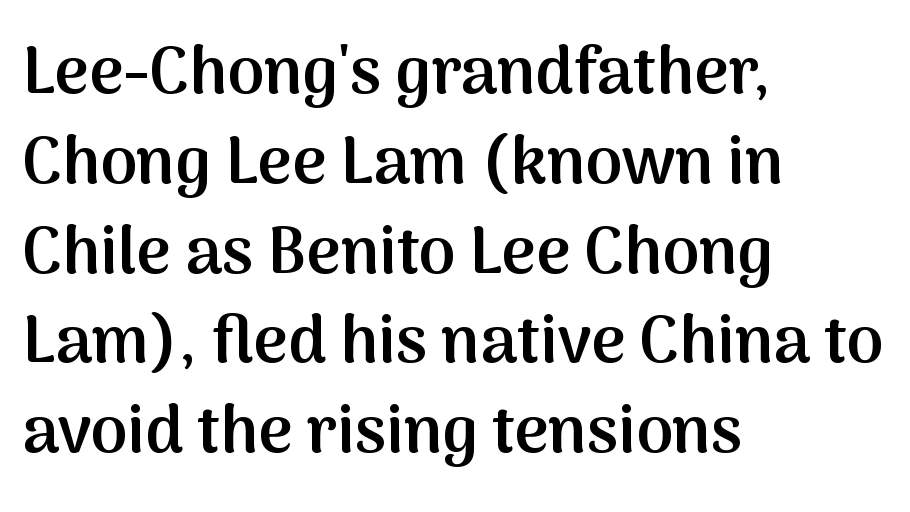
The lettering holds an erect, upright posture throughout. These lines are composed in type without serifs. Heft: intermediate — a semibold. A typesetter would call this proportional, since set widths differ per character. Anything drawn beneath the words? Only blank space. Horizontally, the lines are justified to the leading edge only.
